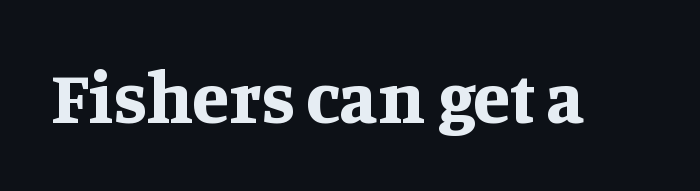
The image shows 74 px bold serif type, upright; set normal letter spacing, not underlined; medium stroke contrast and a large x-height.
